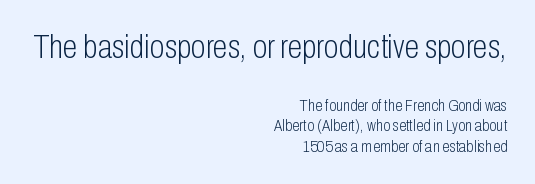
{"serif": "no", "italic": "no", "bold": "no", "weight": "light", "width": "condensed", "stroke_contrast": "low", "x_height": "medium", "monospaced": "no", "underline": "no", "align": "right", "line_spacing_ratio": 1.2, "letter_spacing": "normal", "letter_spacing_em": 0.0, "larger_block": "first", "size_ratio": 2.0, "glyph_px": 34}
